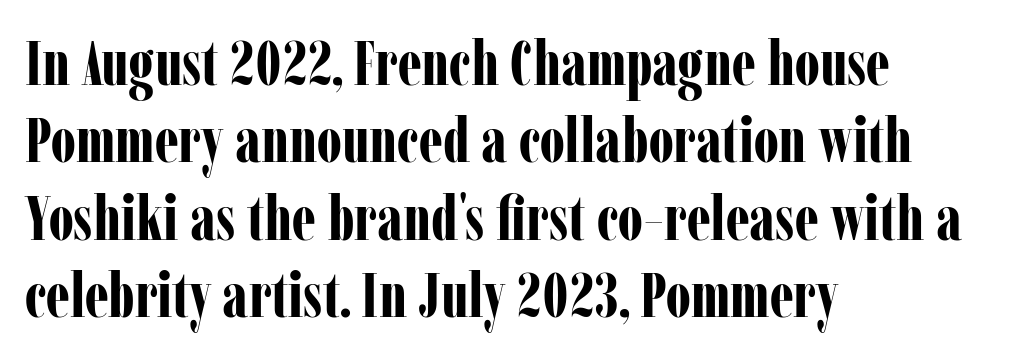
{"serif": "yes", "italic": "no", "bold": "yes", "weight": "bold", "width": "condensed", "stroke_contrast": "low", "x_height": "medium", "monospaced": "no", "underline": "no", "align": "left", "line_spacing_ratio": 1.23, "letter_spacing": "normal", "letter_spacing_em": 0.0, "glyph_px": 63}
